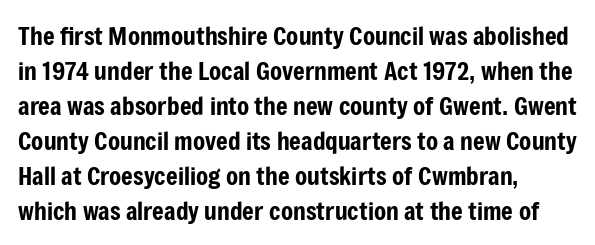
Q: Is the text italic (slanted)? A: No, it is upright.
Q: Is the text underlined? A: No.
Q: How is the paragraph aligned? A: Left-aligned.
Q: Is the spacing between letters normal or unusually wide? A: Normal.
Q: Is the spacing between lines tight, normal or loose? A: Normal.
